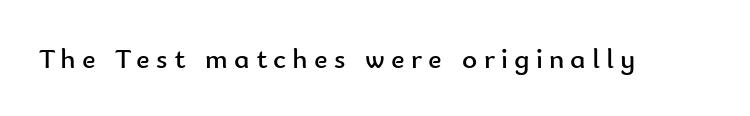
Nobody drew a line under any word here. Tracking value appears strongly positive — letters spread wide. Here the designer chose a conventional face with non-uniform glyph widths. The designer went with a sans here, leaving each stem footless. Caption: face not bold, strokes unweighted.
